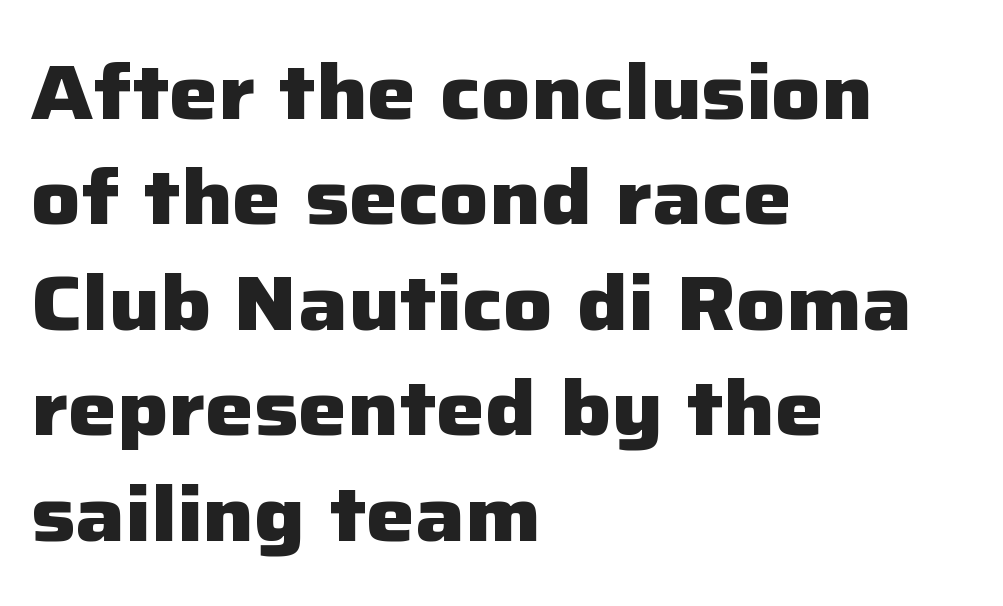
The image shows 77 px heavy sans-serif type, upright; set left-aligned, normal line spacing (1.37x), normal letter spacing, not underlined; low stroke contrast and a medium x-height.
